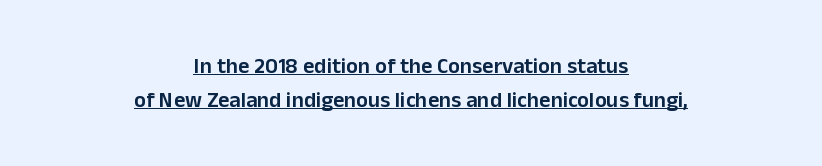
The image shows 22 px text type, upright; set centered, normal line spacing (1.54x), normal letter spacing, underlined.
